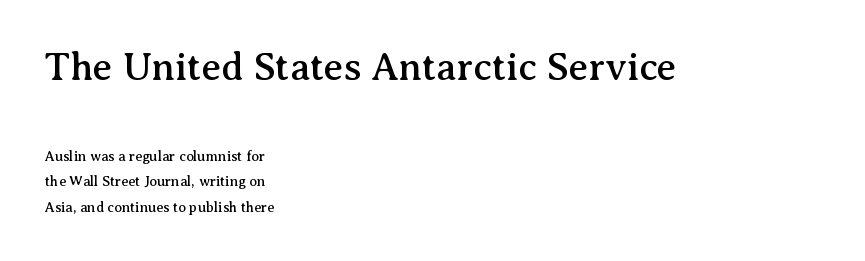
Larger block? The one above; the one below is distinctly smaller. The lines are quadded left. The line texture is even and compact thanks to regular tracking. The rendering uses natural spacing where letterforms have individual widths. The font family rendered here belongs to the serif group.
